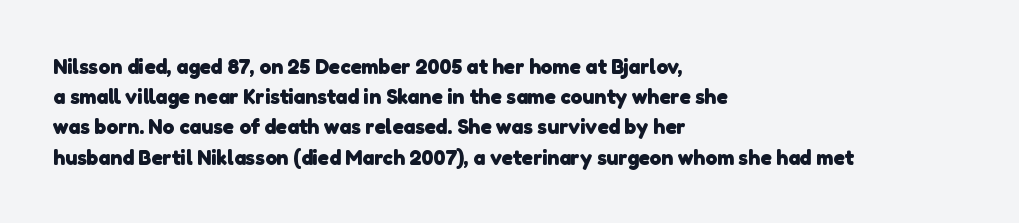
The image shows 21 px bold type; set left-aligned, normal line spacing (1.44x), normal letter spacing, not underlined.
